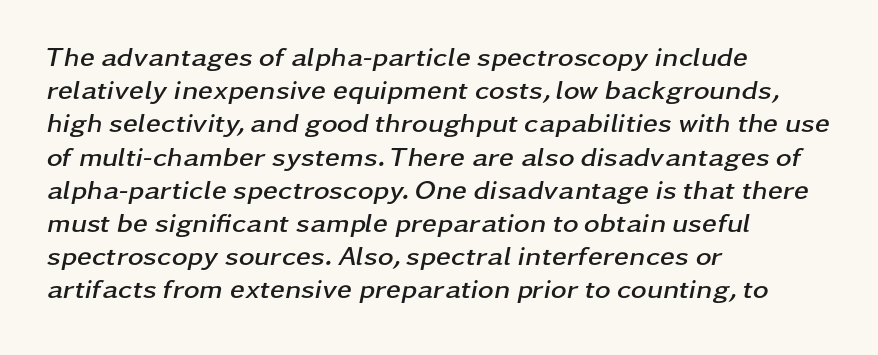
Q: Is the text bold? A: Yes.
Q: Is the text italic (slanted)? A: Yes, it leans right by about 11 degrees.
Q: Is the text underlined? A: No.
Q: How is the paragraph aligned? A: Left-aligned.
Q: Is the spacing between letters normal or unusually wide? A: Normal.
